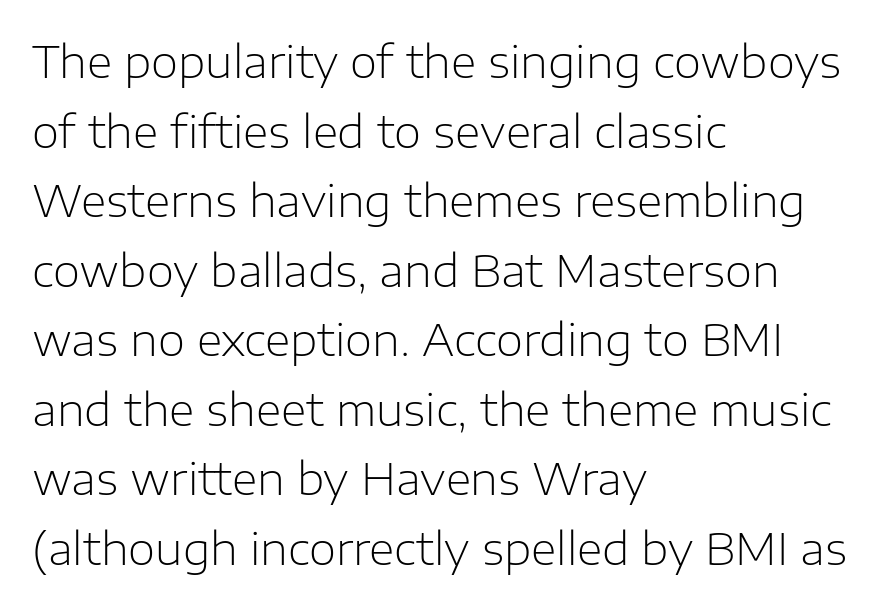
The image shows 44 px light sans-serif type, upright; set left-aligned, normal line spacing (1.58x), normal letter spacing, not underlined; low stroke contrast and a medium x-height.
